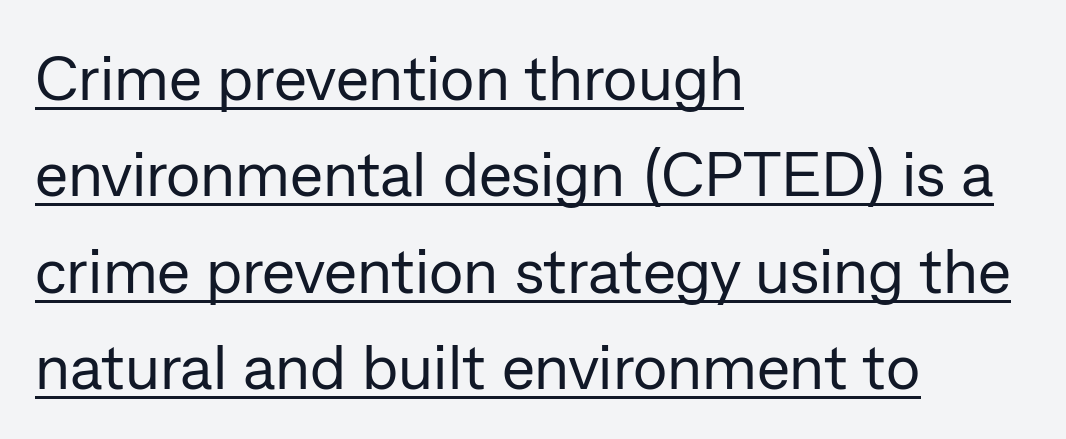
Q: Is the text bold? A: No.
Q: Is the text italic (slanted)? A: No, it is upright.
Q: Is the typeface a serif or a sans-serif typeface? A: Sans-serif.
Q: Is the text underlined? A: Yes.
Q: How is the paragraph aligned? A: Left-aligned.
Q: Is the spacing between letters normal or unusually wide? A: Normal.
Q: Is the spacing between lines tight, normal or loose? A: Normal.
Q: Width (condensed, normal, or wide)? A: Normal.
Q: Stroke contrast? A: Low.
Q: x-height? A: Medium.
Q: Monospaced? A: No.
